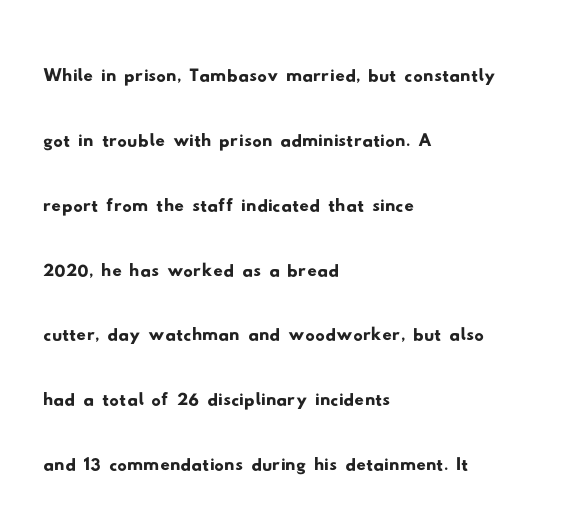
{"serif": "no", "width": "wide", "stroke_contrast": "low", "x_height": "small", "monospaced": "no", "underline": "no", "align": "left", "line_spacing": "normal", "line_spacing_ratio": 1.38, "letter_spacing": "normal", "letter_spacing_em": 0.0, "glyph_px": 47}
